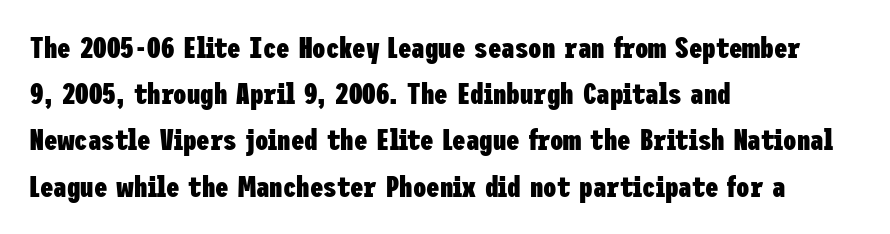
Notice how the stems are strictly vertical — no italics here. Look at the bottom of the vertical strokes: they stop flat, with no serifs. The leading is moderate, giving the passage an even texture. Weight: bold. Short note: letters normally spaced. Descenders hang freely into open space.
